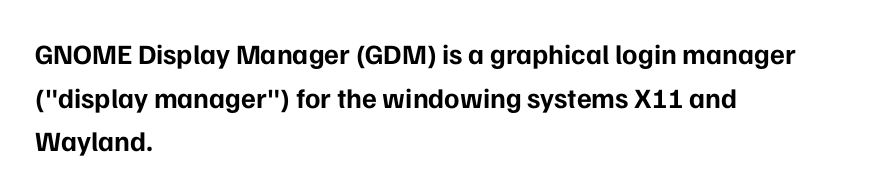
{"serif": "no", "italic": "no", "bold": "yes", "weight": "bold", "width": "normal", "stroke_contrast": "low", "x_height": "medium", "monospaced": "no", "underline": "no", "align": "left", "line_spacing": "normal", "line_spacing_ratio": 1.56, "letter_spacing": "normal", "letter_spacing_em": 0.0, "glyph_px": 28}
